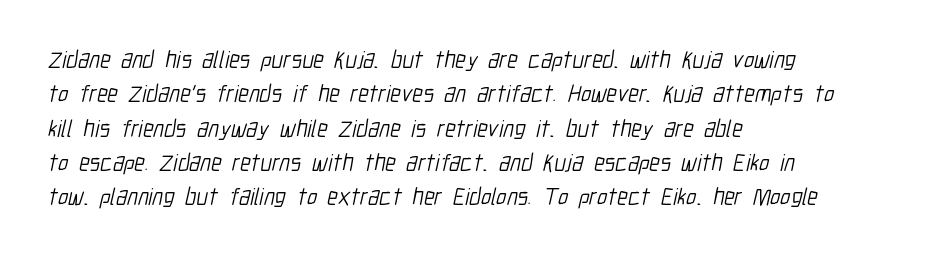
The image shows 24 px text type; set left-aligned, normal line spacing (1.43x), normal letter spacing, not underlined.
